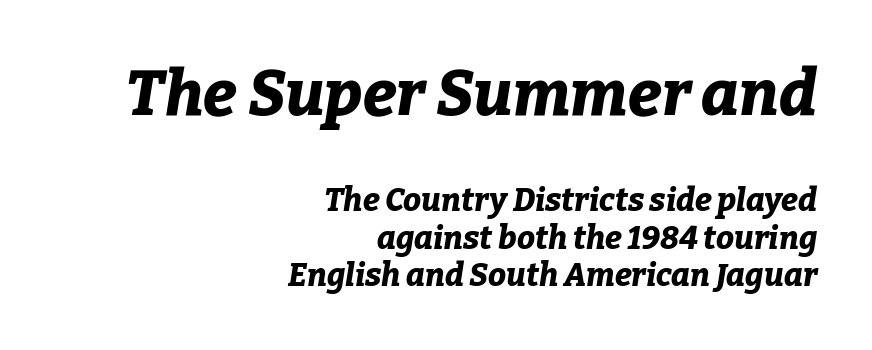
Q: Is the text bold? A: Yes.
Q: Is the text italic (slanted)? A: Yes, it leans right by about 9 degrees.
Q: Is the text underlined? A: No.
Q: How is the paragraph aligned? A: Right-aligned.
Q: Is the spacing between letters normal or unusually wide? A: Normal.
Q: Which block of text is set in a larger size, the first (top) or the second (bottom)? A: The first (top) one.
Q: Width (condensed, normal, or wide)? A: Normal.
Q: Stroke contrast? A: Low.
Q: x-height? A: Medium.
Q: Monospaced? A: No.
